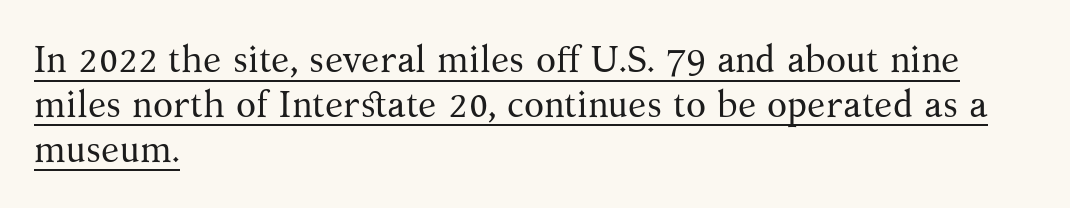
Q: Is the text bold? A: No.
Q: Is the text italic (slanted)? A: No, it is upright.
Q: Is the typeface a serif or a sans-serif typeface? A: Serif.
Q: Is the text underlined? A: Yes.
Q: How is the paragraph aligned? A: Left-aligned.
Q: Is the spacing between letters normal or unusually wide? A: Normal.
Q: Width (condensed, normal, or wide)? A: Normal.
Q: Stroke contrast? A: Medium.
Q: x-height? A: Medium.
Q: Monospaced? A: No.
